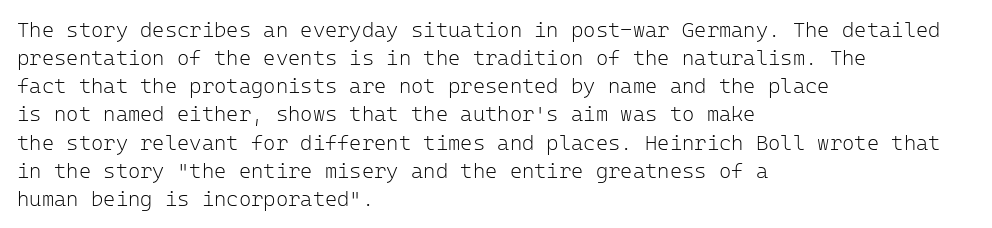
Q: Is the text bold? A: No.
Q: Is the text italic (slanted)? A: No, it is upright.
Q: Is the text underlined? A: No.
Q: How is the paragraph aligned? A: Left-aligned.
Q: Is the spacing between letters normal or unusually wide? A: Normal.
Q: Is the spacing between lines tight, normal or loose? A: Normal.
